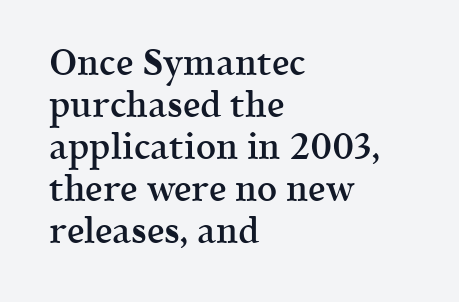
Q: Is the text bold? A: Semi-bold.
Q: Is the text italic (slanted)? A: No, it is upright.
Q: Is the typeface a serif or a sans-serif typeface? A: Serif.
Q: Is the text underlined? A: No.
Q: How is the paragraph aligned? A: Left-aligned.
Q: Is the spacing between letters normal or unusually wide? A: Normal.
Q: Width (condensed, normal, or wide)? A: Normal.
Q: x-height? A: Medium.
Q: Monospaced? A: No.
